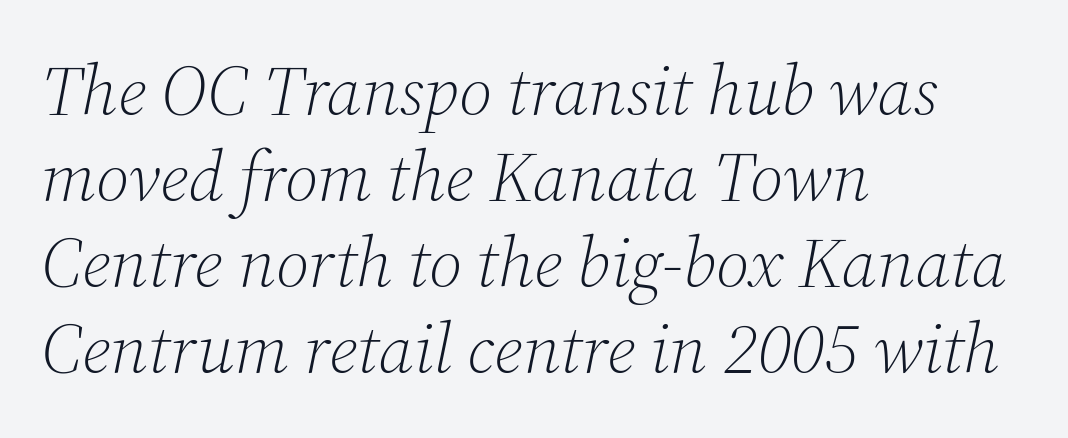
{"serif": "yes", "italic": "yes", "lean": "right", "slant_degrees": 12, "bold": "no", "weight": "light", "width": "normal", "stroke_contrast": "medium", "x_height": "medium", "monospaced": "no", "underline": "no", "align": "left", "line_spacing_ratio": 1.21, "letter_spacing": "normal", "letter_spacing_em": 0.0, "glyph_px": 71}
